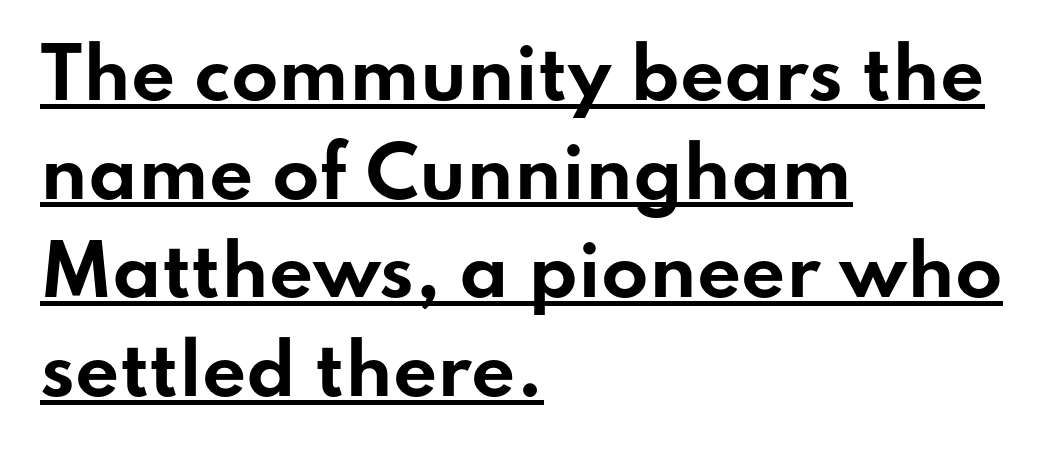
The typesetter chose a ragged-right arrangement here. Does extra space separate the letters? No, they use regular spacing. The type sits square on the baseline with zero lean. Normally led — the rows are evenly, conventionally spaced. Decoration check: the copy is underlined. Is this a fixed-width face? No — the glyphs have proportional, varying widths.
